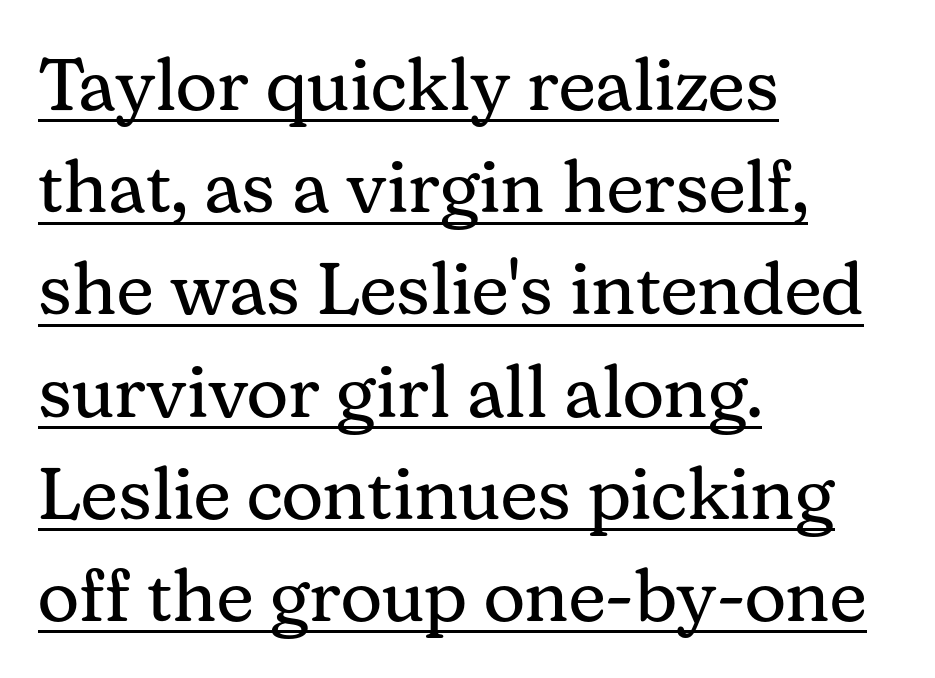
The image shows 73 px regular-weight serif type, upright; set left-aligned, normal line spacing (1.4x), normal letter spacing, underlined; medium stroke contrast and a medium x-height.
